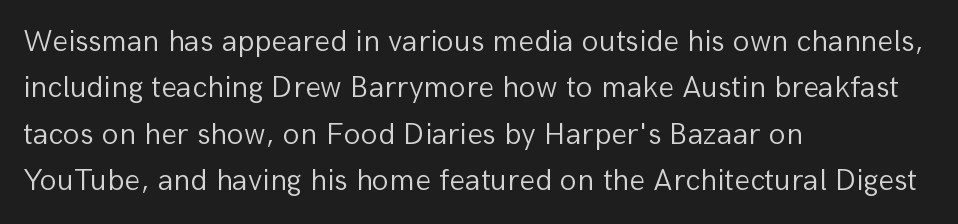
Honestly, the row spacing looks completely unremarkable. Just letters on the line, the space beneath them empty. These lines are composed in type without serifs. Every character sits straight up, as roman type does. Layout note: lines flush left. On a weight scale, this lands at 450 or below.
